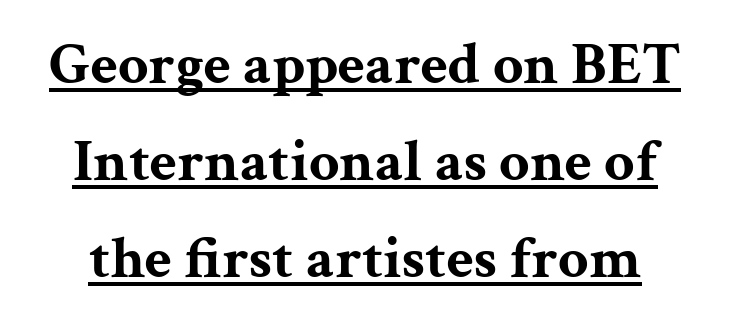
{"serif": "yes", "italic": "no", "bold": "yes", "weight": "bold", "width": "wide", "stroke_contrast": "medium", "x_height": "medium", "monospaced": "no", "underline": "yes", "line_spacing": "normal", "line_spacing_ratio": 1.62, "letter_spacing": "normal", "letter_spacing_em": 0.0, "glyph_px": 60}
